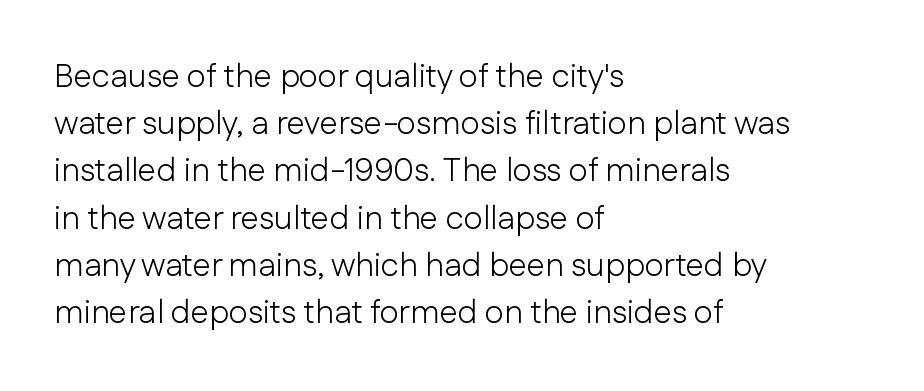
The letters carry no serifs — their stems end cleanly without finishing strokes. Each line starts at the same left margin while the right side varies. Compared with typical paragraphs, the rows here are spaced about the same. The lettering stays uniformly vertical, giving the passage a roman look. Note the varied advance widths — an 'i' is clearly narrower than an 'm'. You could call the tracking neutral — neither tight nor loose.
